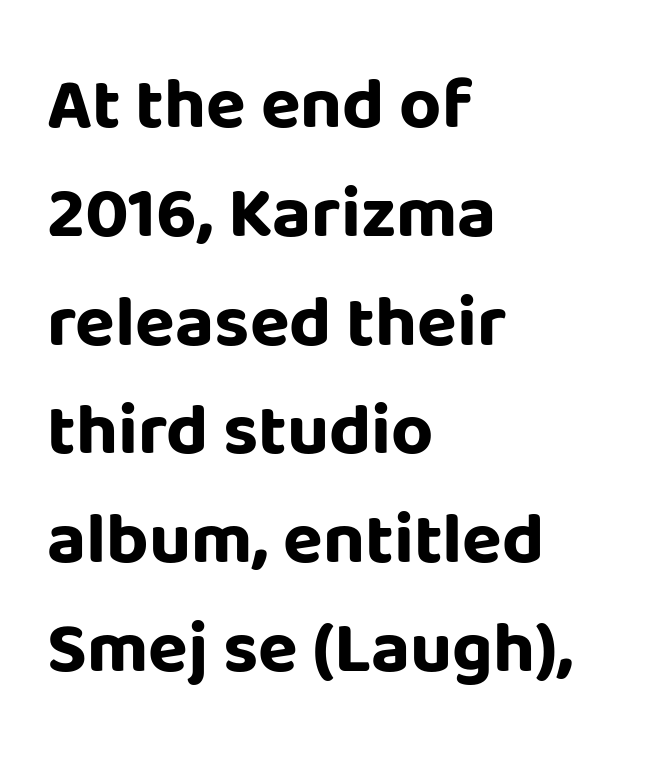
The axis of the letterforms is exactly vertical. Characters follow at the spacing the type designer built in. Classification — sans serif. Each letter keeps its own natural width here, so spacing adapts to shape. All the whitespace from short lines collects on the right. Baseline-to-baseline distance is the conventional proportion of letter height.
